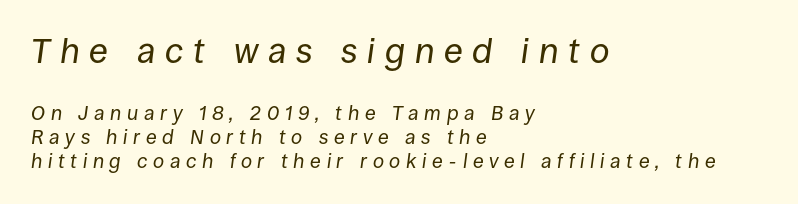
The image shows 35 px regular-weight type, italic (leaning right); set left-aligned, line spacing 1.2x, unusually wide letter spacing (+0.28 em), not underlined; the first (top) block is 1.75x larger; low stroke contrast and a large x-height.
